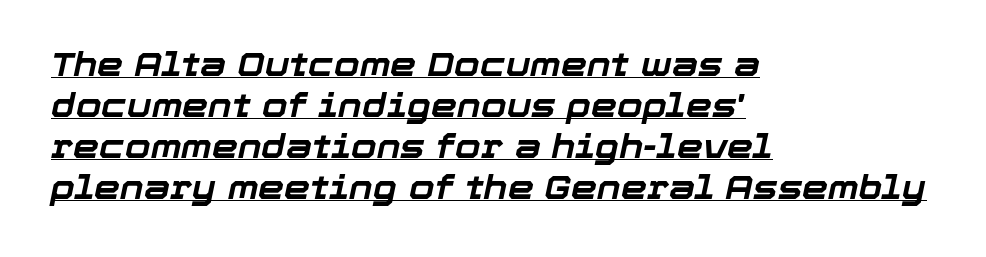
Q: Is the text bold? A: Yes.
Q: Is the text italic (slanted)? A: Yes, it leans right by about 12 degrees.
Q: Is the text underlined? A: Yes.
Q: How is the paragraph aligned? A: Left-aligned.
Q: Is the spacing between letters normal or unusually wide? A: Normal.
Q: Width (condensed, normal, or wide)? A: Normal.
Q: Stroke contrast? A: Low.
Q: x-height? A: Medium.
Q: Monospaced? A: No.
